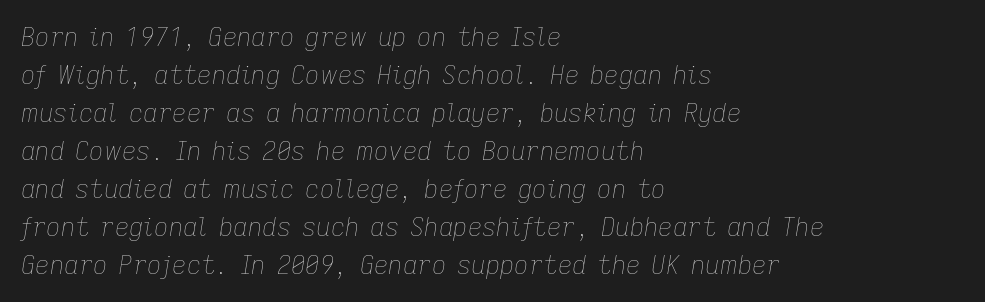
Plain, unruled lines of type. Regarding leading, the lines here are spaced in the standard way. Alignment: flush left. The face used here is rendered with its standard letterfit. Letters have the restrained weight of plain body copy at most. An italicized treatment has been applied to the whole sample.
